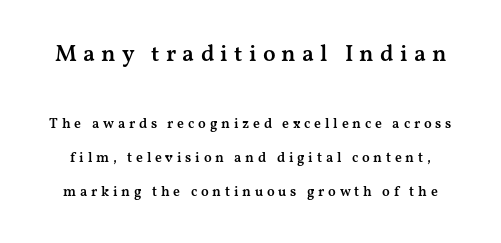
These two chunks differ in scale, with the top chunk taking the larger measure. Observe the wide spacing: letters keep a clear distance from each other. The typography opts for an upright posture over an oblique one. A clean baseline with only descenders dipping below it. Weight: semibold (demi). Interline gaps are noticeably wide in this sample.
